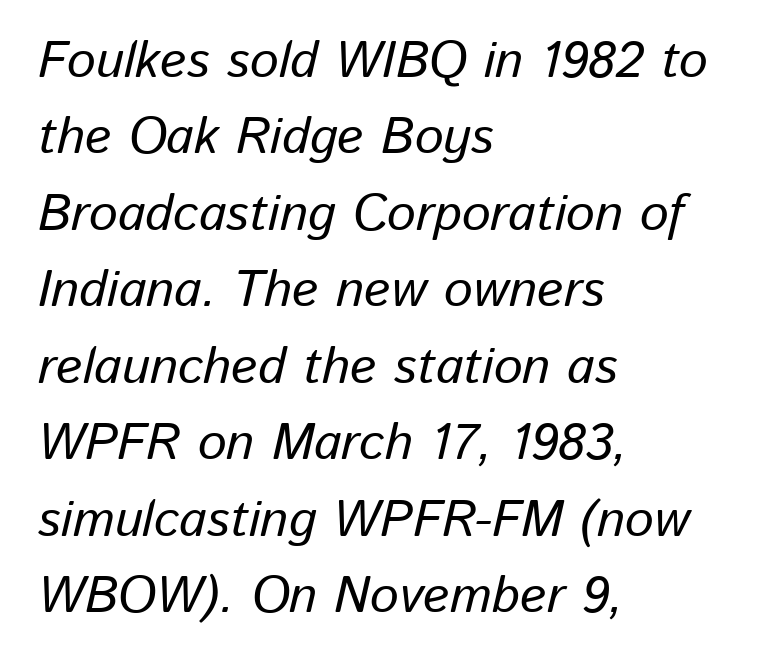
{"italic": "yes", "lean": "right", "slant_degrees": 13, "width": "normal", "stroke_contrast": "low", "x_height": "medium", "monospaced": "no", "underline": "no", "align": "left", "line_spacing": "normal", "line_spacing_ratio": 1.5, "letter_spacing": "normal", "letter_spacing_em": 0.0, "glyph_px": 51}
